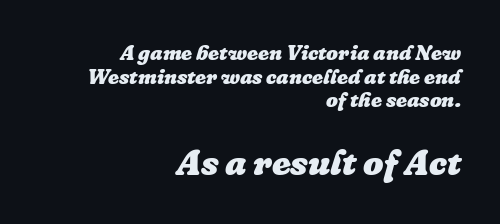
{"italic": "yes", "lean": "right", "slant_degrees": 16, "bold": "yes", "weight": "heavy", "width": "normal", "stroke_contrast": "low", "x_height": "medium", "monospaced": "no", "underline": "no", "align": "right", "line_spacing": "tight", "line_spacing_ratio": 1.13, "letter_spacing": "normal", "letter_spacing_em": 0.0, "larger_block": "second", "size_ratio": 1.71, "glyph_px": 36}
